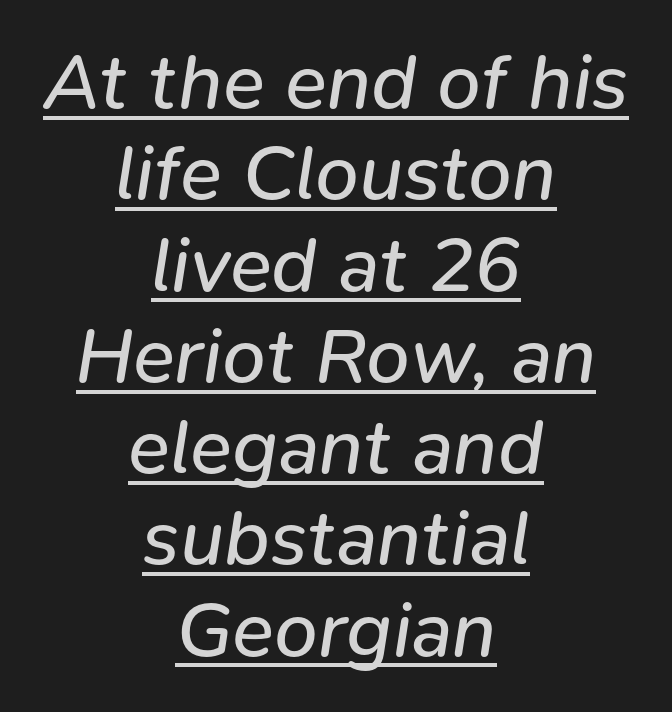
The image shows 78 px regular-weight type, italic (leaning right); set centered, line spacing 1.17x, normal letter spacing, underlined; low stroke contrast and a medium x-height.
